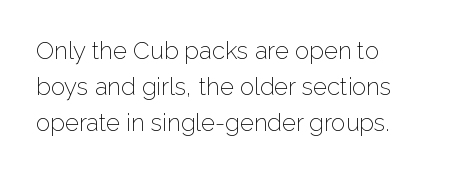
The image shows 24 px text type, upright; set left-aligned, normal line spacing (1.51x), normal letter spacing, not underlined.
